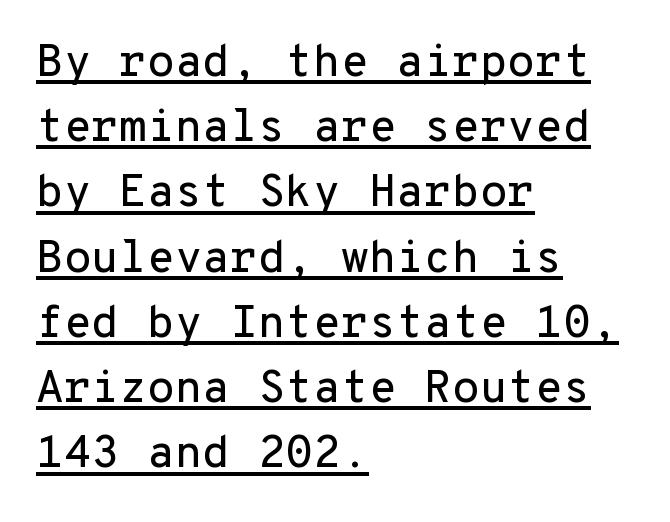
Caption: lettering with a line underneath. Here the glyphs are tracked normally, forming tight word shapes. Unlike a traditional serif, this face leaves its strokes unadorned. The passage shown stacks its lines at a standard gap.
